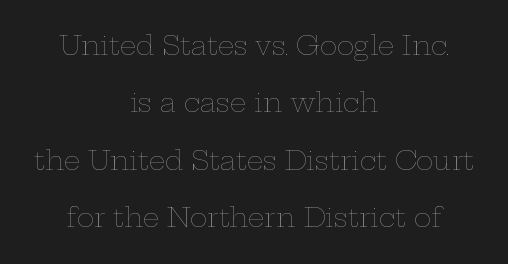
Short note: letters normally spaced. The passage is arranged like a title page — every line centered. Letters rest on an invisible, unmarked baseline. Vertical stems look standard width or narrower in stroke.
